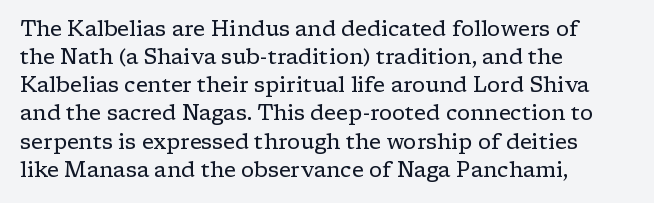
Q: Is the text bold? A: No.
Q: Is the text italic (slanted)? A: No, it is upright.
Q: Is the text underlined? A: No.
Q: How is the paragraph aligned? A: Left-aligned.
Q: Is the spacing between letters normal or unusually wide? A: Normal.
Q: Is the spacing between lines tight, normal or loose? A: Normal.
